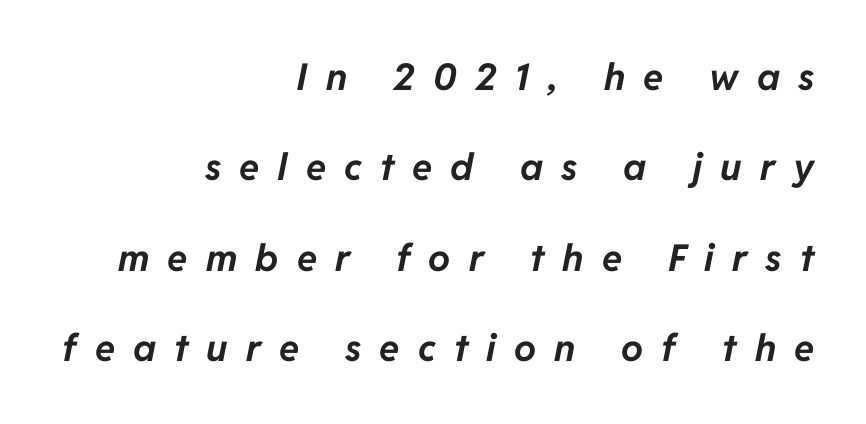
Someone cranked the tracking dial way up on this one. Posture: slanted. Loosely led — the rows are spread out. A dark, heavy texture on the line: the type is bold. A flush-right, rag-left setting is used for this passage. Do the characters align in a grid? No, the font is proportional.
